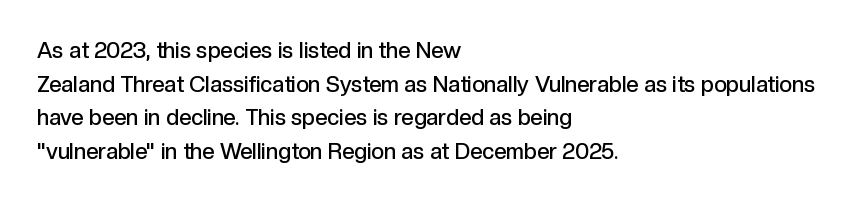
Q: Is the text bold? A: Semi-bold.
Q: Is the text italic (slanted)? A: No, it is upright.
Q: Is the text underlined? A: No.
Q: How is the paragraph aligned? A: Left-aligned.
Q: Is the spacing between letters normal or unusually wide? A: Normal.
Q: Is the spacing between lines tight, normal or loose? A: Normal.
